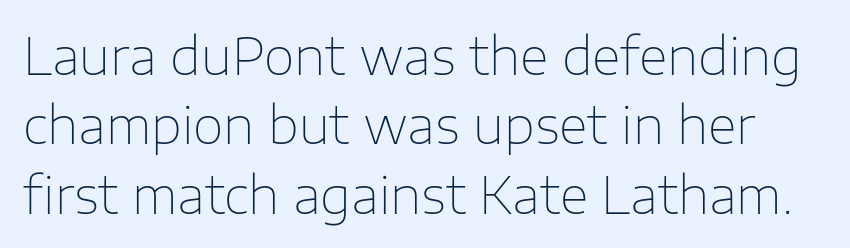
{"serif": "no", "italic": "no", "bold": "no", "weight": "thin", "width": "normal", "stroke_contrast": "low", "x_height": "medium", "monospaced": "no", "underline": "no", "line_spacing": "normal", "line_spacing_ratio": 1.39, "letter_spacing": "normal", "letter_spacing_em": 0.0, "glyph_px": 50}
